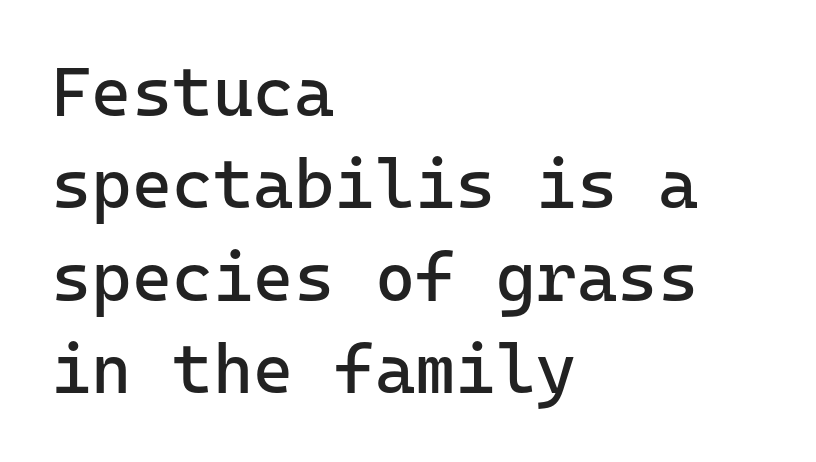
The image shows 69 px regular-weight sans-serif type, upright, monospaced; set left-aligned, normal line spacing (1.34x), normal letter spacing, not underlined; low stroke contrast and a medium x-height.
